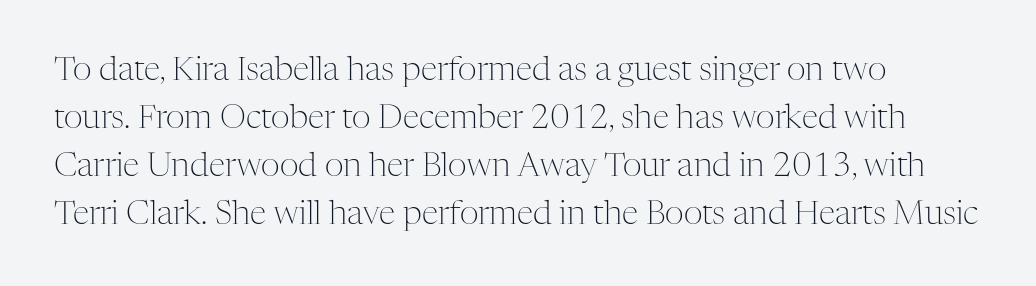
Q: Is the text bold? A: No.
Q: Is the text italic (slanted)? A: No, it is upright.
Q: Is the typeface a serif or a sans-serif typeface? A: Serif.
Q: Is the text underlined? A: No.
Q: How is the paragraph aligned? A: Left-aligned.
Q: Is the spacing between letters normal or unusually wide? A: Normal.
Q: Is the spacing between lines tight, normal or loose? A: Normal.
Q: Width (condensed, normal, or wide)? A: Normal.
Q: Stroke contrast? A: Medium.
Q: x-height? A: Medium.
Q: Monospaced? A: No.
